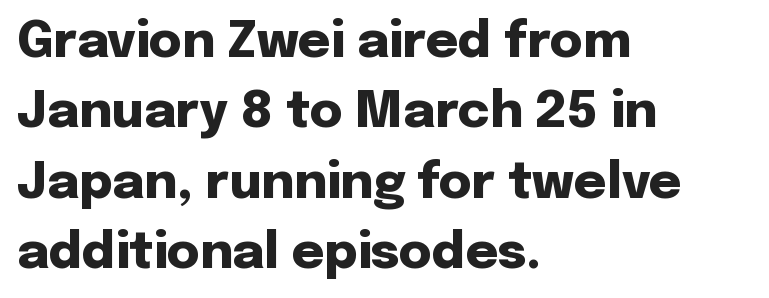
{"serif": "no", "italic": "no", "bold": "yes", "weight": "heavy", "width": "normal", "stroke_contrast": "low", "x_height": "medium", "monospaced": "no", "underline": "no", "align": "left", "line_spacing": "normal", "line_spacing_ratio": 1.41, "letter_spacing": "normal", "letter_spacing_em": 0.0, "glyph_px": 50}
